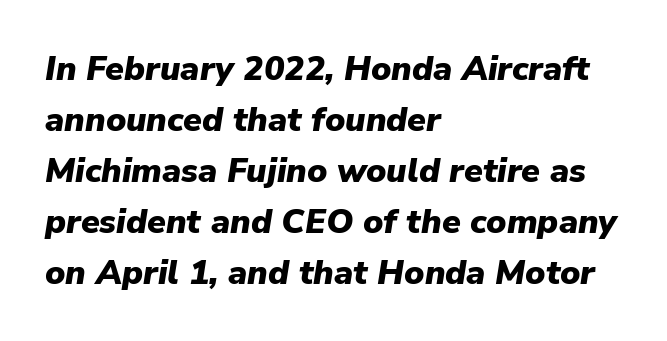
Check under the words: just untouched page. Italic? Definitely — the glyphs are oblique. All the whitespace from short lines collects on the right. Here the designer chose a conventional face with non-uniform glyph widths. One glance says typical: line gaps are just what's usual.
